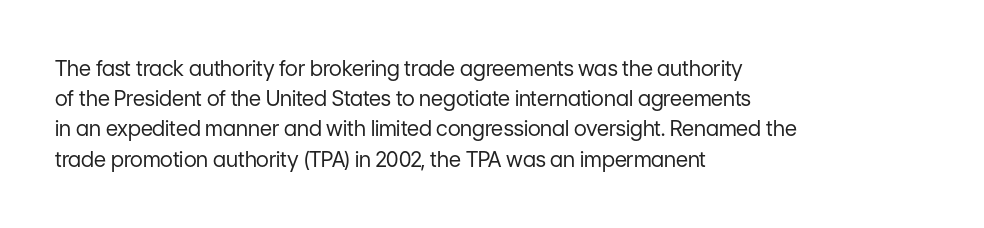
Q: Is the text bold? A: No.
Q: Is the text italic (slanted)? A: No, it is upright.
Q: Is the text underlined? A: No.
Q: How is the paragraph aligned? A: Left-aligned.
Q: Is the spacing between letters normal or unusually wide? A: Normal.
Q: Is the spacing between lines tight, normal or loose? A: Normal.
